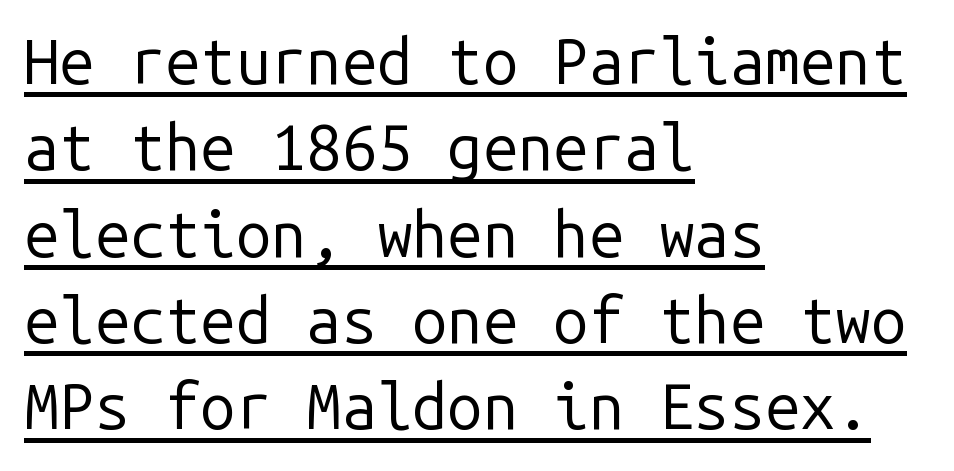
{"serif": "no", "italic": "no", "bold": "no", "weight": "regular", "width": "normal", "stroke_contrast": "low", "x_height": "medium", "monospaced": "yes", "underline": "yes", "align": "left", "line_spacing": "normal", "line_spacing_ratio": 1.37, "letter_spacing": "normal", "letter_spacing_em": 0.0, "glyph_px": 63}
